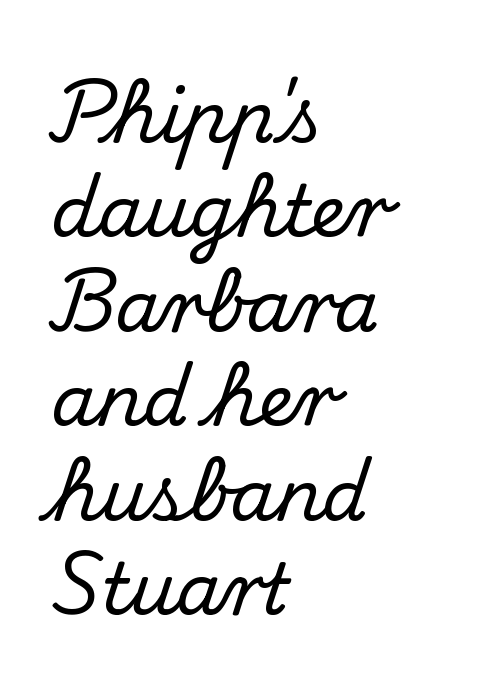
Rows of type keep a routine distance in the vertical direction. The letters advance in unequal steps, a hallmark of proportional type. Underlining? Definitely not there.
